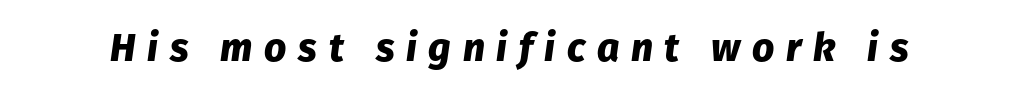
Q: Is the text bold? A: Yes.
Q: Is the text italic (slanted)? A: Yes, it leans right by about 8 degrees.
Q: Is the text underlined? A: No.
Q: Is the spacing between letters normal or unusually wide? A: Unusually wide.
Q: Width (condensed, normal, or wide)? A: Normal.
Q: Stroke contrast? A: Low.
Q: x-height? A: Medium.
Q: Monospaced? A: No.
